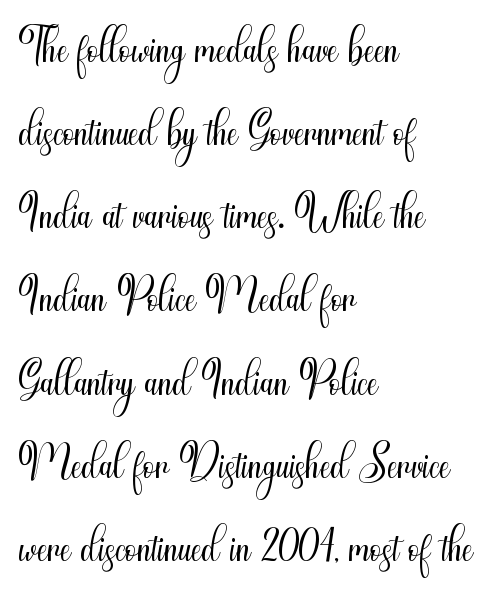
You can tell from the bare stems that sans-serif type was used. Inter-character spacing is left at the font's built-in metrics. All the whitespace from short lines collects on the right. Varying glyph widths throughout — classic text-font behaviour. These glyphs show unthickened strokes, regular width or finer.
